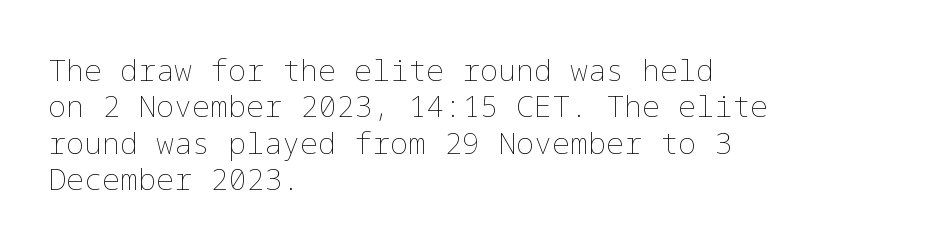
Q: Is the text bold? A: No.
Q: Is the text italic (slanted)? A: No, it is upright.
Q: Is the text underlined? A: No.
Q: How is the paragraph aligned? A: Left-aligned.
Q: Is the spacing between letters normal or unusually wide? A: Normal.
Q: Width (condensed, normal, or wide)? A: Normal.
Q: Stroke contrast? A: Low.
Q: x-height? A: Medium.
